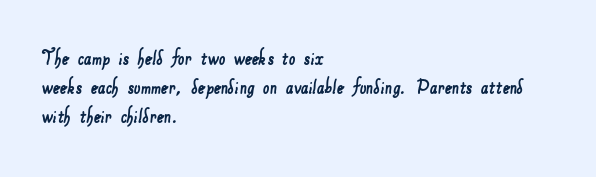
Q: Is the text underlined? A: No.
Q: How is the paragraph aligned? A: Left-aligned.
Q: Is the spacing between letters normal or unusually wide? A: Normal.
Q: Is the spacing between lines tight, normal or loose? A: Normal.
